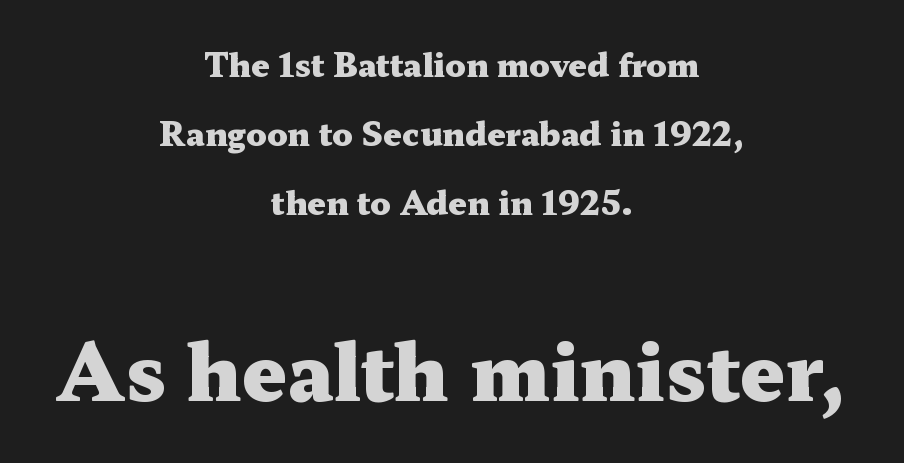
{"serif": "yes", "italic": "no", "bold": "yes", "weight": "heavy", "width": "wide", "stroke_contrast": "medium", "x_height": "medium", "monospaced": "no", "underline": "no", "align": "center", "line_spacing": "loose", "line_spacing_ratio": 2.15, "letter_spacing": "normal", "letter_spacing_em": 0.0, "larger_block": "second", "size_ratio": 2.47, "glyph_px": 79}
